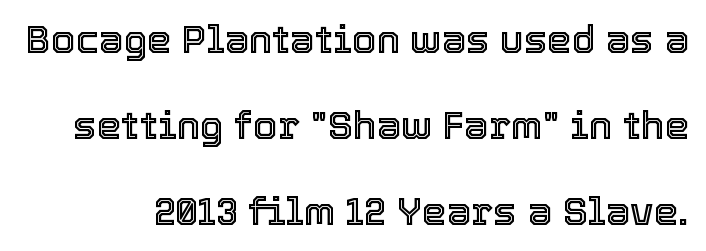
The image shows 39 px text type, upright; set loose line spacing (2.21x), normal letter spacing, not underlined; a medium x-height.
